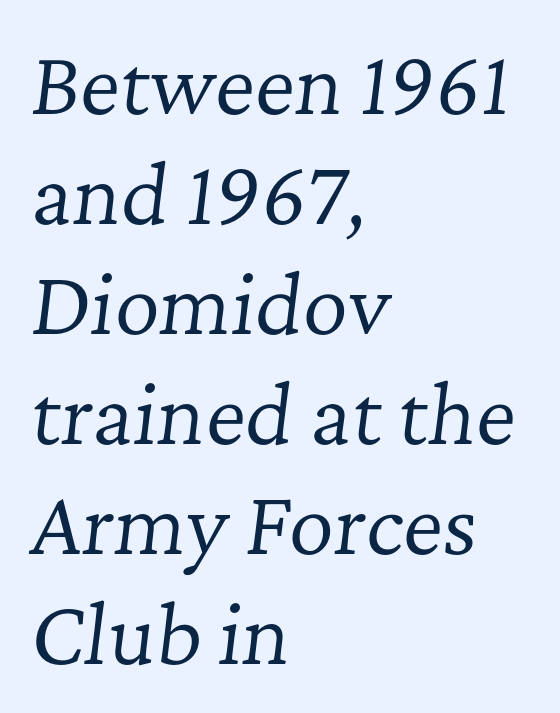
Q: Is the text bold? A: No.
Q: Is the text italic (slanted)? A: Yes, it leans right by about 7 degrees.
Q: Is the typeface a serif or a sans-serif typeface? A: Serif.
Q: Is the text underlined? A: No.
Q: How is the paragraph aligned? A: Left-aligned.
Q: Is the spacing between letters normal or unusually wide? A: Normal.
Q: Is the spacing between lines tight, normal or loose? A: Normal.
Q: Width (condensed, normal, or wide)? A: Normal.
Q: Stroke contrast? A: Low.
Q: x-height? A: Medium.
Q: Monospaced? A: No.
